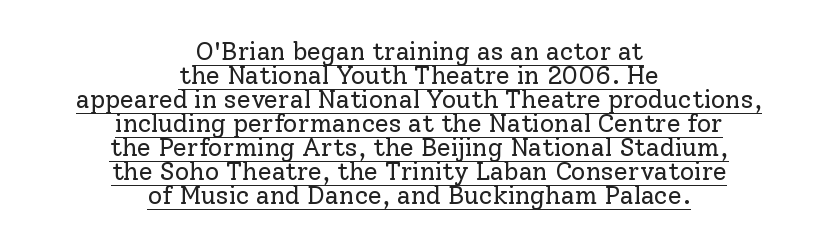
Words appear dense and cohesive because spacing is normal. The string is rendered with underlining switched on. This block would grow much taller if given ordinary leading; it's compressed now. The letterforms sit at book weight or below. Which margin do the lines hug? Neither — every line sits in the middle. This sample uses an upright cut, with every glyph sitting square on the baseline.
